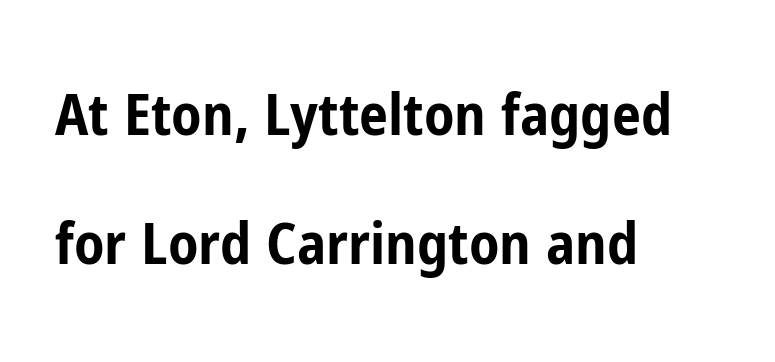
Interline gaps are noticeably wide in this sample. Nobody touched the tracking dial on this one. You could not count columns in this text — the font is proportionally spaced. The compositor pushed each line to the left boundary. Strong, thick strokes mark this as bold type. Every character sits straight up, as roman type does.
